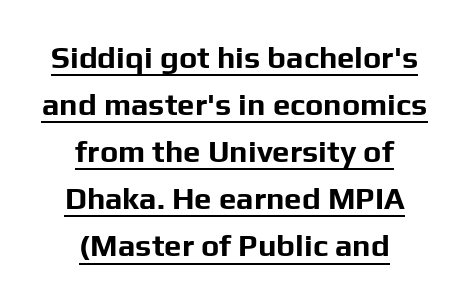
{"serif": "no", "italic": "no", "bold": "yes", "weight": "bold", "width": "normal", "stroke_contrast": "low", "x_height": "medium", "monospaced": "no", "underline": "yes", "align": "center", "line_spacing": "normal", "line_spacing_ratio": 1.52, "letter_spacing": "normal", "letter_spacing_em": 0.0, "glyph_px": 31}
